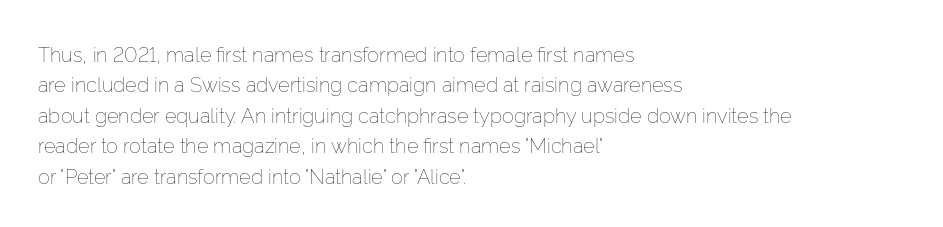
Q: Is the text bold? A: No.
Q: Is the text italic (slanted)? A: No, it is upright.
Q: Is the text underlined? A: No.
Q: How is the paragraph aligned? A: Left-aligned.
Q: Is the spacing between letters normal or unusually wide? A: Normal.
Q: Is the spacing between lines tight, normal or loose? A: Normal.
